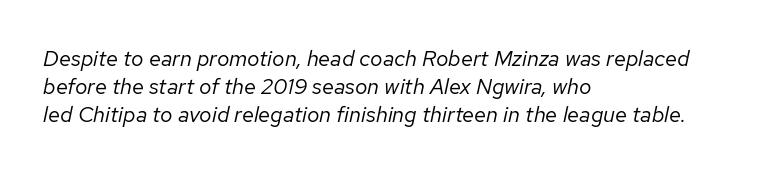
{"italic": "yes", "lean": "right", "slant_degrees": 12, "bold": "no", "underline": "no", "align": "left", "line_spacing": "normal", "line_spacing_ratio": 1.27, "letter_spacing": "normal", "letter_spacing_em": 0.0, "glyph_px": 22}
